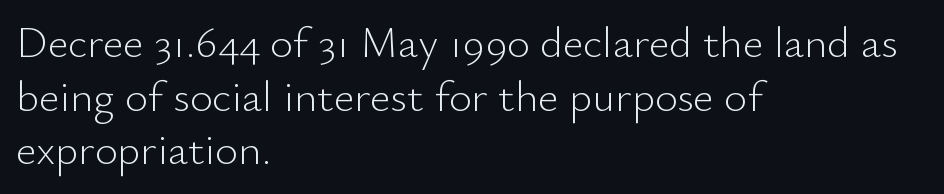
The image shows 44 px light sans-serif type, upright; set left-aligned, line spacing 1.22x, normal letter spacing, not underlined; low stroke contrast and a small x-height.
